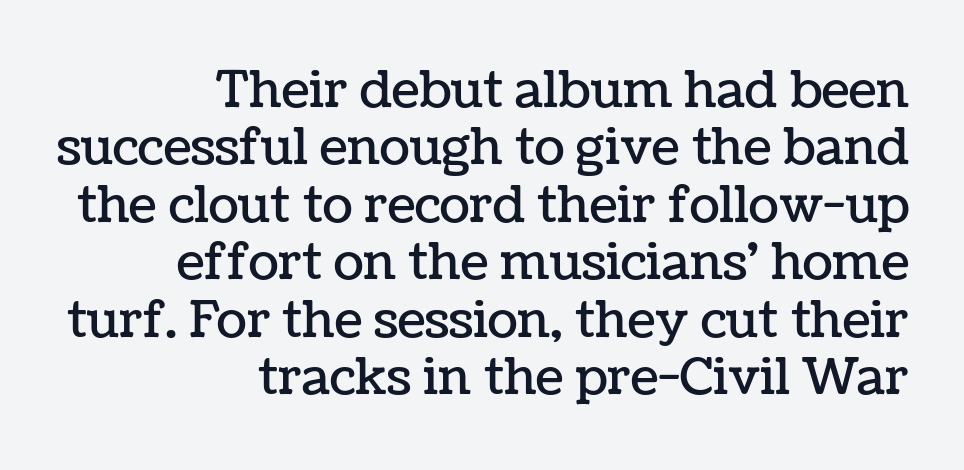
A bare baseline throughout the passage. In terms of posture, this sample is upright. Notice how the passage keeps a crisp vertical edge on the right only. Compared with typical body copy, the letter spacing here is the same. Each new line begins almost immediately beneath the previous one. Is this a fixed-width face? No — the glyphs have proportional, varying widths.
